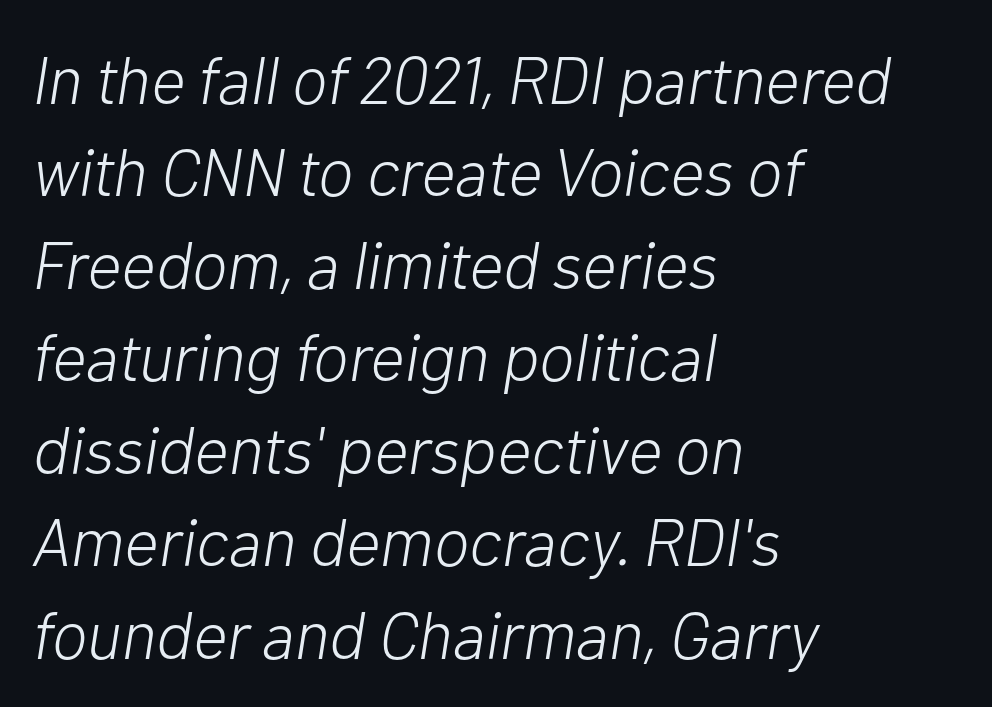
{"italic": "yes", "lean": "right", "slant_degrees": 10, "bold": "no", "weight": "light", "width": "normal", "stroke_contrast": "low", "x_height": "medium", "monospaced": "no", "underline": "no", "align": "left", "line_spacing": "normal", "line_spacing_ratio": 1.38, "letter_spacing": "normal", "letter_spacing_em": 0.0, "glyph_px": 67}
